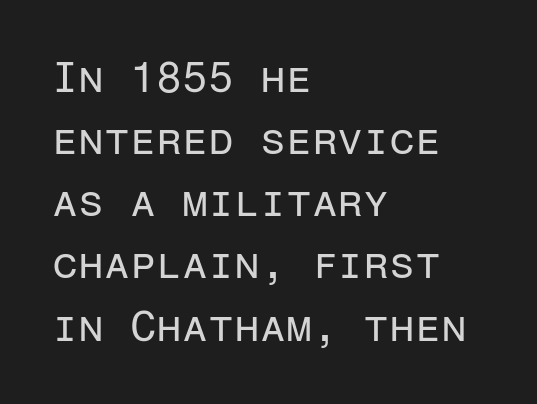
{"serif": "no", "italic": "no", "bold": "no", "weight": "regular", "width": "normal", "stroke_contrast": "low", "x_height": "medium", "monospaced": "yes", "underline": "no", "align": "left", "line_spacing": "normal", "line_spacing_ratio": 1.48, "letter_spacing": "normal", "letter_spacing_em": 0.0, "glyph_px": 42}
